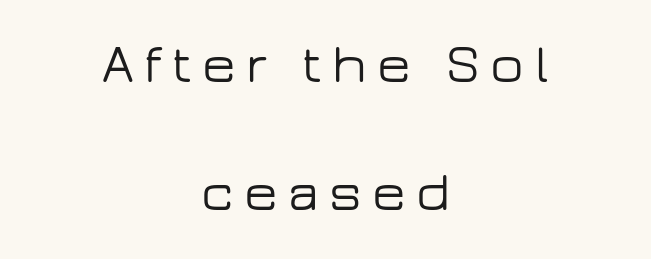
{"serif": "no", "italic": "no", "width": "wide", "stroke_contrast": "low", "x_height": "medium", "monospaced": "no", "underline": "no", "align": "center", "line_spacing": "loose", "line_spacing_ratio": 2.33, "glyph_px": 55}
